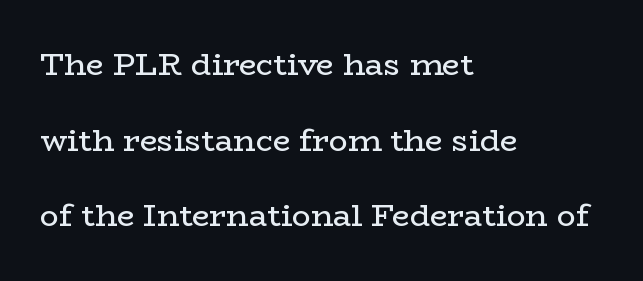
Leading is clearly above the norm, producing a sparse column. No letter is thick-stroked: the sample isn't bold. To sum up the face: it has serifs. Line beginnings align vertically; line endings do not. Caption: standard tracking, unaltered. Italic? Not at all — the glyphs are vertical.
